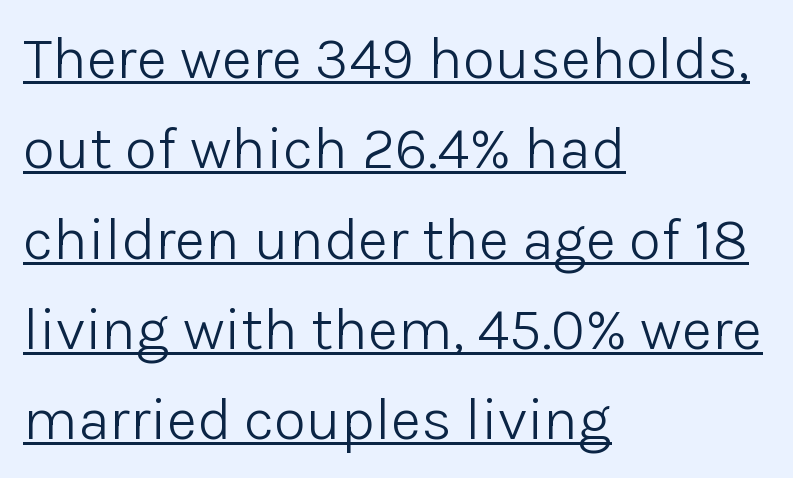
The image shows 59 px light sans-serif type, upright; set left-aligned, normal line spacing (1.53x), normal letter spacing, underlined; low stroke contrast and a medium x-height.
